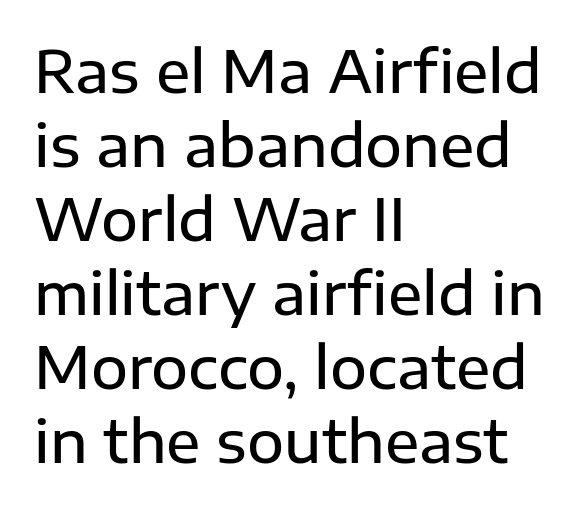
Q: Is the text bold? A: Semi-bold.
Q: Is the text italic (slanted)? A: No, it is upright.
Q: Is the typeface a serif or a sans-serif typeface? A: Sans-serif.
Q: Is the text underlined? A: No.
Q: How is the paragraph aligned? A: Left-aligned.
Q: Is the spacing between letters normal or unusually wide? A: Normal.
Q: Is the spacing between lines tight, normal or loose? A: Normal.
Q: Width (condensed, normal, or wide)? A: Normal.
Q: Stroke contrast? A: Low.
Q: x-height? A: Medium.
Q: Monospaced? A: No.
